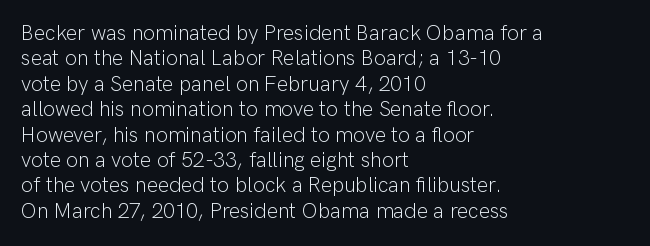
The image shows 21 px text type, upright; set left-aligned, line spacing 1.21x, normal letter spacing, not underlined.
